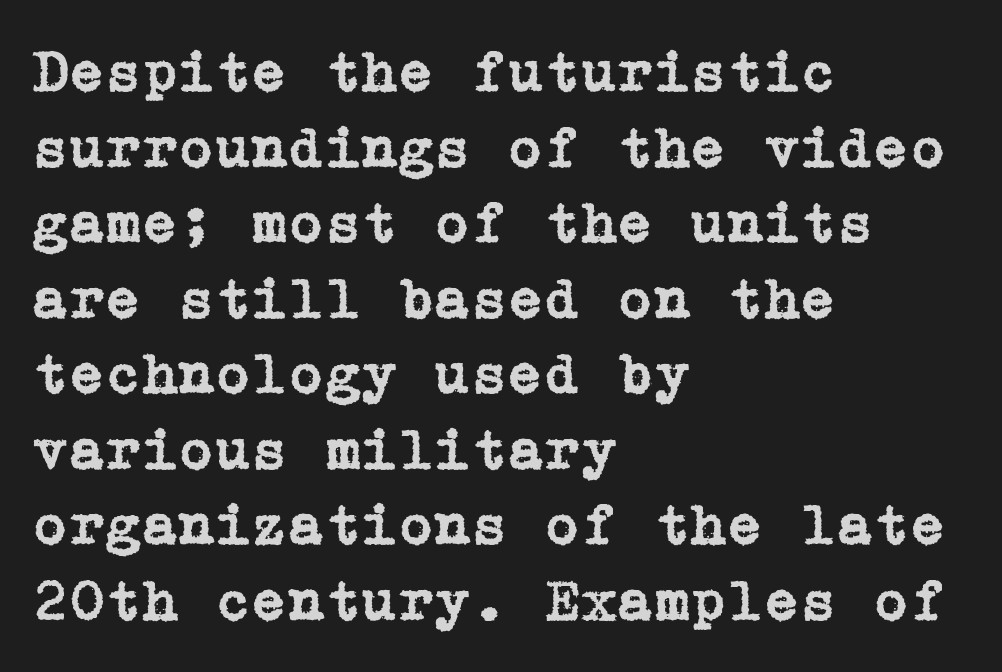
Leftover space on each line is placed entirely after the last word. This is roman type, the default non-slanted kind. The area under the type is left untouched. How would I describe the line gaps? Plain and ordinary.
